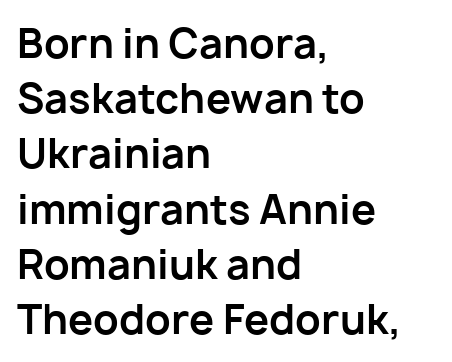
What weight is shown? A full bold with thick strokes. Type style note: lacks serifs. Short note: letters normally spaced. The specimen reads as upright at a glance. In terms of leading, this rendering sits right in the middle. Casual observation: everything's shoved over to the left.
